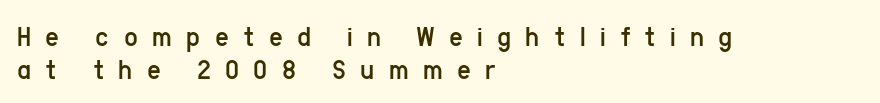
Q: Is the text bold? A: No.
Q: Is the text italic (slanted)? A: No, it is upright.
Q: Is the typeface a serif or a sans-serif typeface? A: Sans-serif.
Q: Is the text underlined? A: No.
Q: How is the paragraph aligned? A: Left-aligned.
Q: Is the spacing between letters normal or unusually wide? A: Unusually wide.
Q: Is the spacing between lines tight, normal or loose? A: Tight.
Q: Width (condensed, normal, or wide)? A: Condensed.
Q: Stroke contrast? A: Low.
Q: x-height? A: Medium.
Q: Monospaced? A: No.
